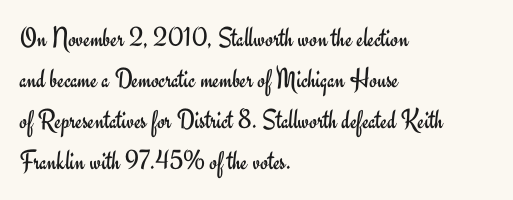
The image shows 28 px regular-weight sans-serif type; set left-aligned, normal line spacing (1.47x), normal letter spacing, not underlined; low stroke contrast and a small x-height.
